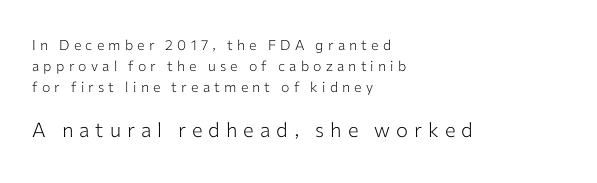
The image shows 20 px text type, upright; set left-aligned, normal line spacing (1.49x), unusually wide letter spacing (+0.3 em), not underlined; the second (bottom) block is 1.43x larger.
